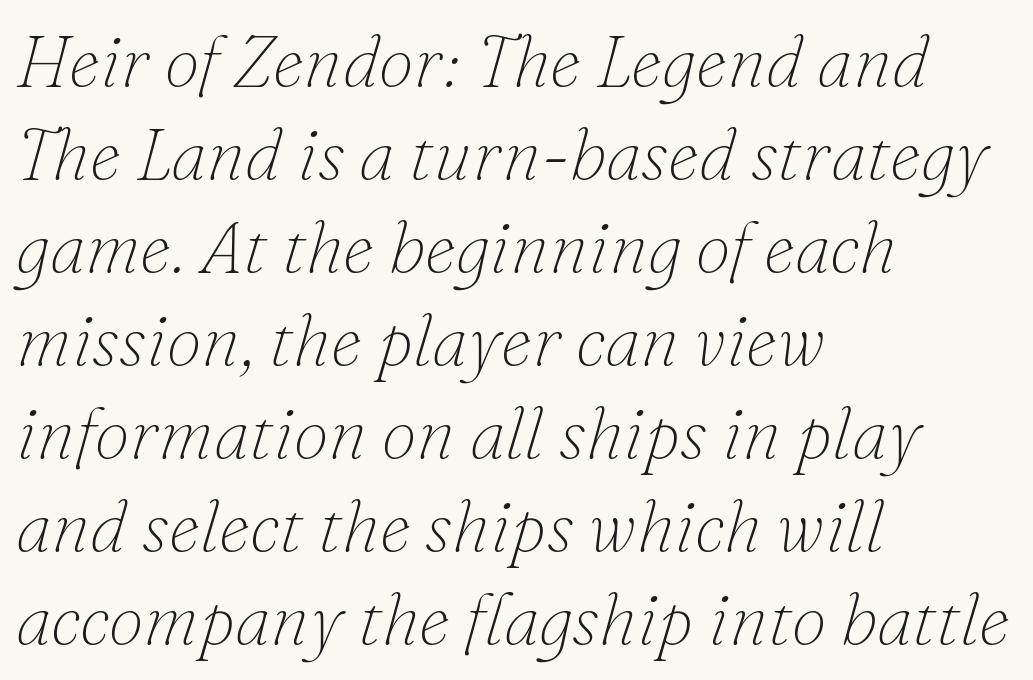
Posture: slanted. Caption: face not bold, strokes unweighted. Stroke terminals: seriffed. Looks like regular typesetting: each glyph gets only the width it needs. The face used here is rendered with its standard letterfit.
